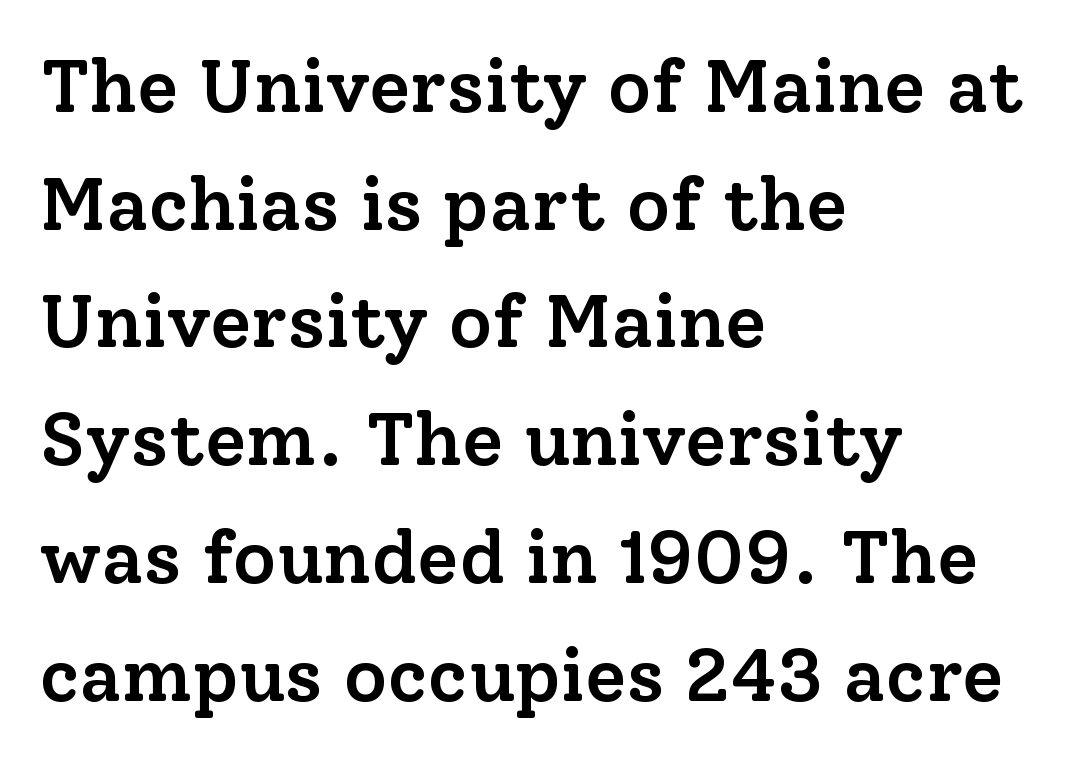
{"serif": "yes", "italic": "no", "bold": "semi", "weight": "semibold", "width": "normal", "stroke_contrast": "low", "x_height": "medium", "monospaced": "no", "underline": "no", "align": "left", "line_spacing": "normal", "line_spacing_ratio": 1.57, "letter_spacing": "normal", "letter_spacing_em": 0.0, "glyph_px": 75}
